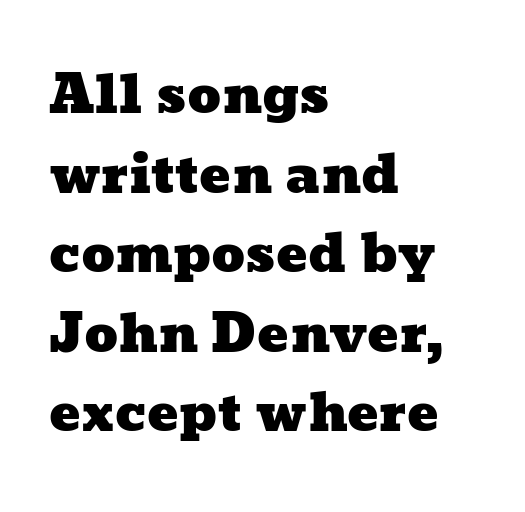
A typesetter would call this leading conventional body-copy spacing. Is this a fixed-width face? No — the glyphs have proportional, varying widths. The line texture is even and compact thanks to regular tracking. Honestly, there is no underline to notice here at all. Alignment: flush left.
